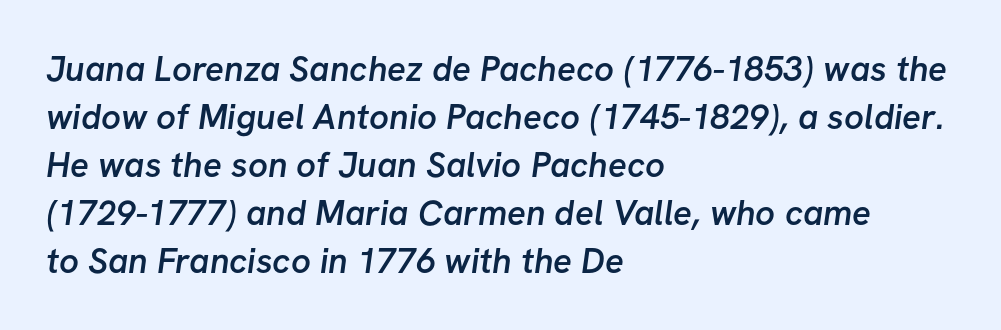
Its strokes are somewhat broadened, the hallmark of semibold type. Classification — sans serif. Spacing verdict: proportional, widths tailored to each character. Unmarked baselines from the first word to the last. The leading is moderate, giving the passage an even texture. Each line starts at the same left margin while the right side varies.
